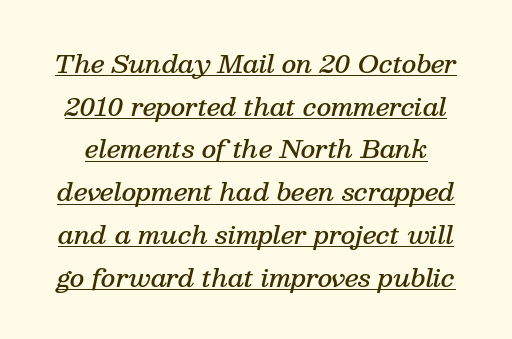
This rendering features underlined lettering. The text carries the slant typical of an italic or oblique font. The gaps between neighbouring characters are ordinary and unremarkable. Set as a demibold, roughly 600 on the weight scale.
